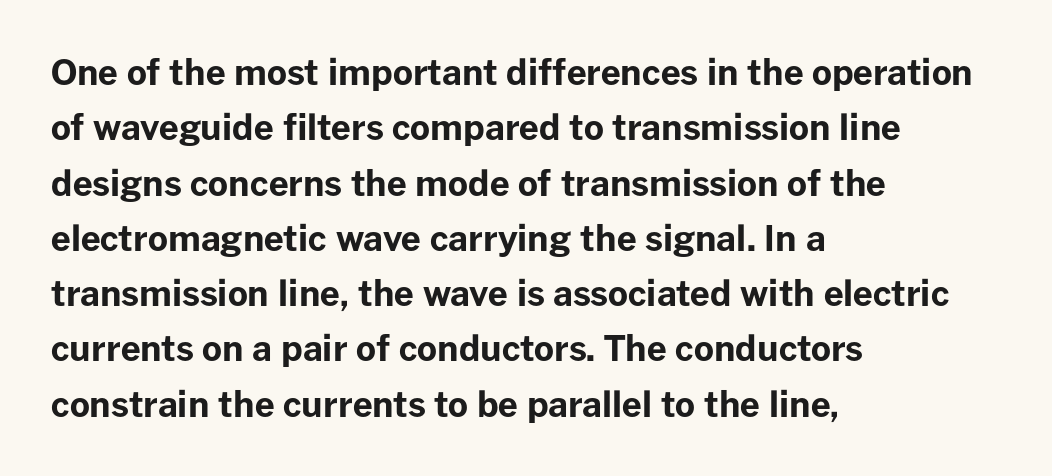
Q: Is the text bold? A: Yes.
Q: Is the text italic (slanted)? A: No, it is upright.
Q: Is the typeface a serif or a sans-serif typeface? A: Sans-serif.
Q: Is the text underlined? A: No.
Q: How is the paragraph aligned? A: Left-aligned.
Q: Is the spacing between letters normal or unusually wide? A: Normal.
Q: Is the spacing between lines tight, normal or loose? A: Normal.
Q: Width (condensed, normal, or wide)? A: Normal.
Q: Stroke contrast? A: Low.
Q: x-height? A: Medium.
Q: Monospaced? A: No.
